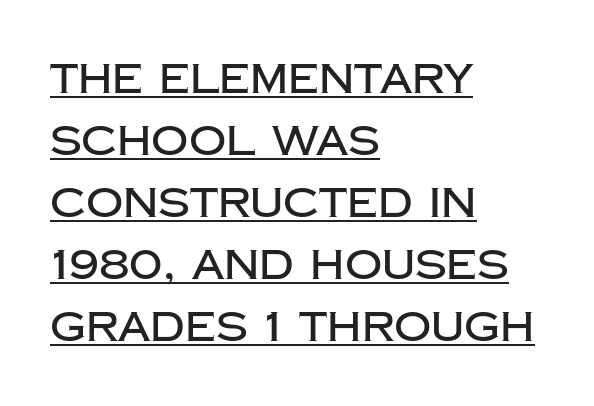
Q: Is the text italic (slanted)? A: No, it is upright.
Q: Is the typeface a serif or a sans-serif typeface? A: Sans-serif.
Q: Is the text underlined? A: Yes.
Q: How is the paragraph aligned? A: Left-aligned.
Q: Is the spacing between letters normal or unusually wide? A: Normal.
Q: Is the spacing between lines tight, normal or loose? A: Normal.
Q: Width (condensed, normal, or wide)? A: Normal.
Q: Stroke contrast? A: Low.
Q: x-height? A: Large.
Q: Monospaced? A: No.
